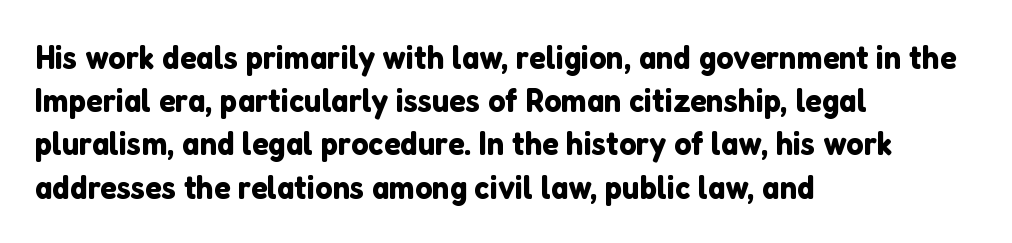
The image shows 34 px sans-serif type, upright; set left-aligned, normal line spacing (1.27x), normal letter spacing, not underlined; low stroke contrast and a medium x-height.
